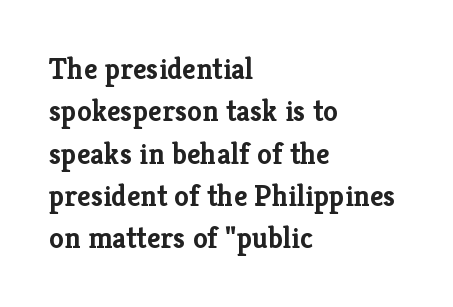
Q: Is the text bold? A: Yes.
Q: Is the text italic (slanted)? A: No, it is upright.
Q: Is the typeface a serif or a sans-serif typeface? A: Serif.
Q: Is the text underlined? A: No.
Q: How is the paragraph aligned? A: Left-aligned.
Q: Is the spacing between letters normal or unusually wide? A: Normal.
Q: Is the spacing between lines tight, normal or loose? A: Normal.
Q: Width (condensed, normal, or wide)? A: Normal.
Q: Stroke contrast? A: Low.
Q: x-height? A: Medium.
Q: Monospaced? A: No.
